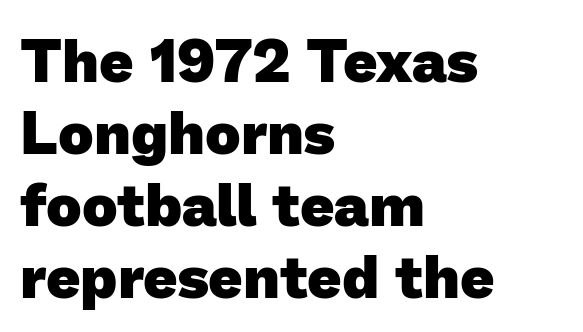
How heavy is the stroke? Heavy — this is a bold. You could not count columns in this text — the font is proportionally spaced. Typeset ragged right — the left edge is the straight one. The face used here is rendered with its standard letterfit.
